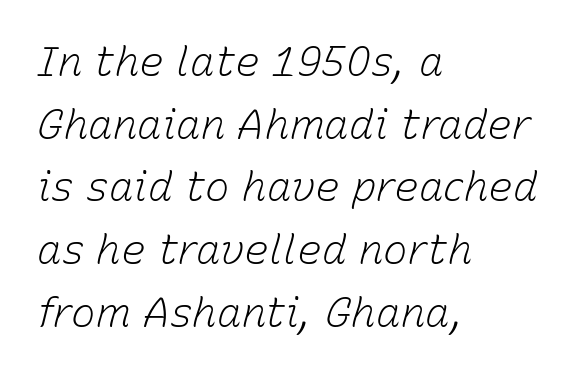
{"italic": "yes", "lean": "right", "slant_degrees": 15, "bold": "no", "weight": "light", "width": "normal", "stroke_contrast": "low", "x_height": "medium", "monospaced": "no", "underline": "no", "align": "left", "line_spacing": "normal", "line_spacing_ratio": 1.53, "letter_spacing": "normal", "letter_spacing_em": 0.0, "glyph_px": 41}
